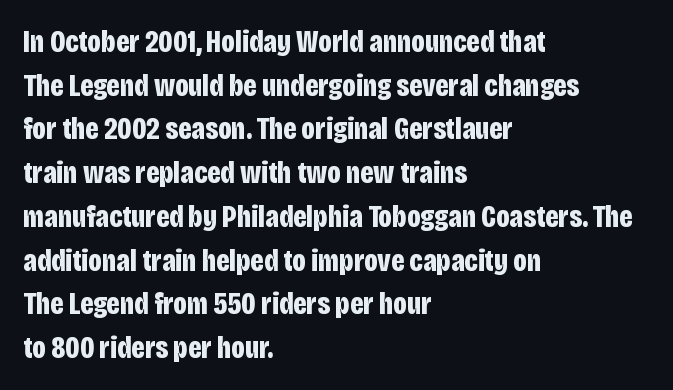
The image shows 31 px bold, condensed sans-serif type, upright; set left-aligned, normal line spacing (1.41x), normal letter spacing, not underlined; low stroke contrast and a large x-height.
